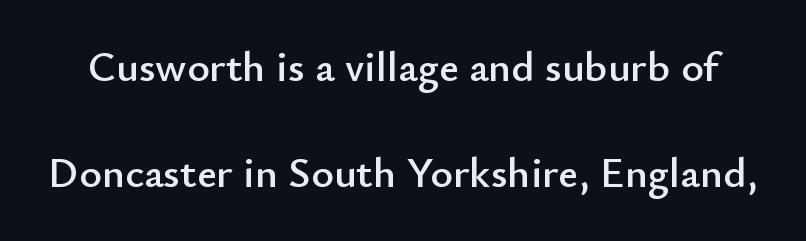
{"serif": "no", "italic": "no", "width": "normal", "stroke_contrast": "low", "x_height": "small", "monospaced": "no", "underline": "no", "line_spacing": "loose", "line_spacing_ratio": 2.46, "letter_spacing": "normal", "letter_spacing_em": 0.0, "glyph_px": 43}
